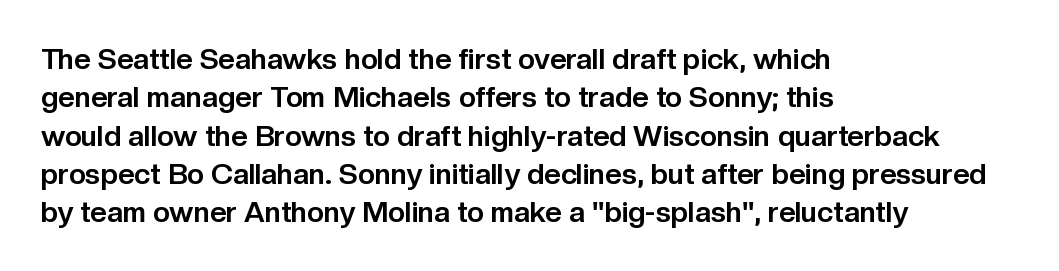
Words appear dense and cohesive because spacing is normal. I'd describe the lettering as bold — thick and assertive. Interline gaps are of average width in this sample. Each letter keeps its own natural width here, so spacing adapts to shape. This sample uses an upright cut, with every glyph sitting square on the baseline. Grotesque or geometric, the face here clearly has no serifs.
